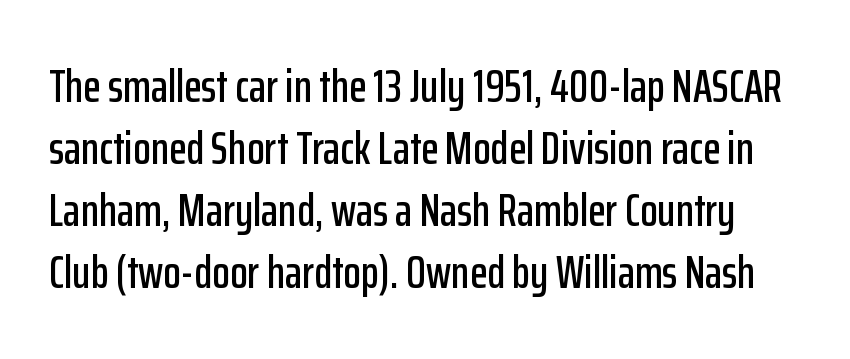
Compared with typical paragraphs, the rows here are spaced about the same. How are the letters spaced? Ordinarily, with no added tracking. Observe the absence of serifs on each vertical stroke in this sample. Nobody drew a line under any word here.
